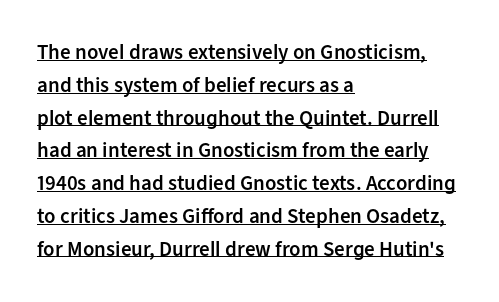
Underline: present. The rag falls on the right side of this text block. A fair bit of extra ink — the face is semibold, not bold. Interline gaps are of average width in this sample.
